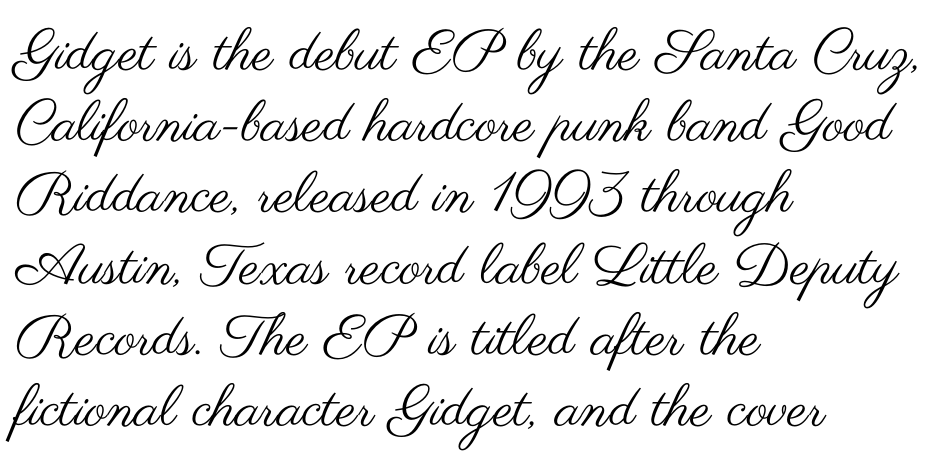
Q: Is the text bold? A: No.
Q: Is the text italic (slanted)? A: Yes.
Q: Is the typeface a serif or a sans-serif typeface? A: Sans-serif.
Q: Is the text underlined? A: No.
Q: How is the paragraph aligned? A: Left-aligned.
Q: Is the spacing between letters normal or unusually wide? A: Normal.
Q: Is the spacing between lines tight, normal or loose? A: Normal.
Q: Width (condensed, normal, or wide)? A: Wide.
Q: Stroke contrast? A: Medium.
Q: x-height? A: Small.
Q: Monospaced? A: No.
